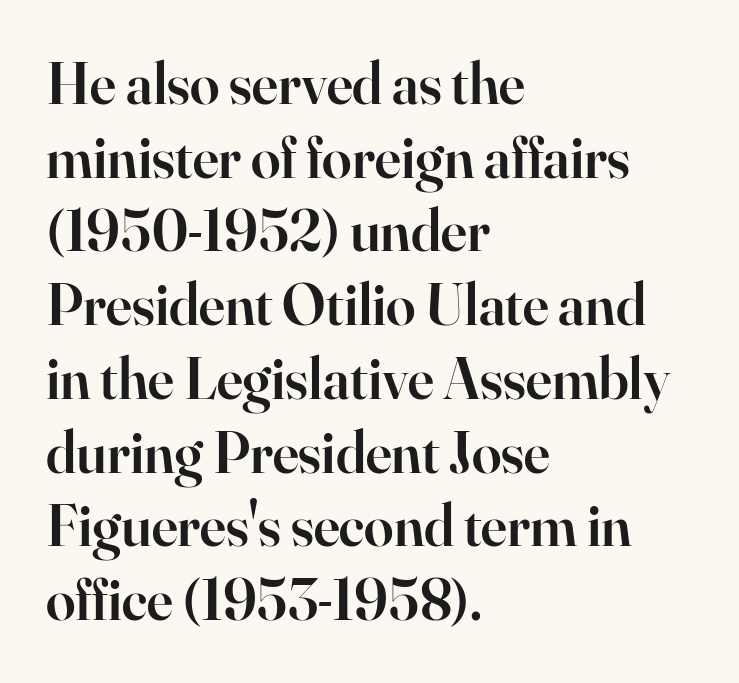
{"serif": "yes", "italic": "no", "bold": "semi", "weight": "semibold", "width": "normal", "stroke_contrast": "high", "x_height": "small", "monospaced": "no", "underline": "no", "align": "left", "line_spacing": "normal", "line_spacing_ratio": 1.25, "letter_spacing": "normal", "letter_spacing_em": 0.0, "glyph_px": 59}
